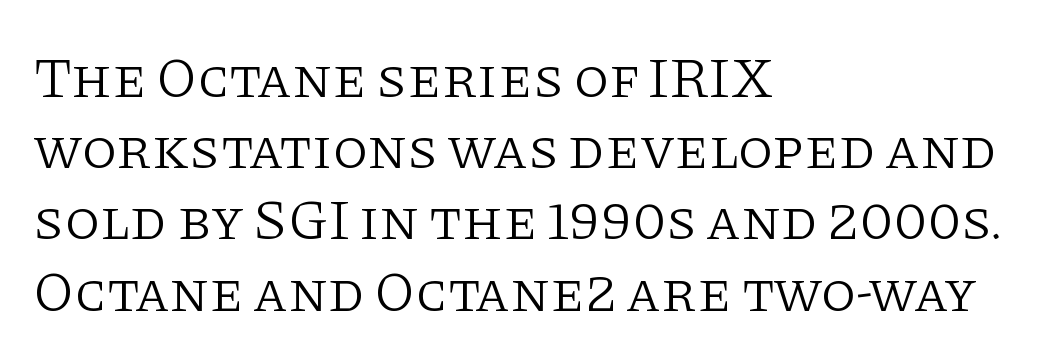
The image shows 57 px light serif type, upright; set left-aligned, normal line spacing (1.25x), normal letter spacing, not underlined; low stroke contrast and a large x-height.
